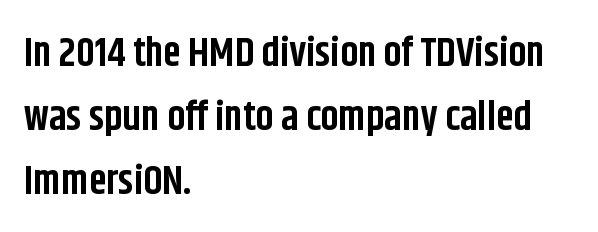
In terms of letterspacing, this is plain default setting. Does the type have serifs? No, each stem ends abruptly. Does the lettering tilt? It doesn't — this is upright. The letters advance in unequal steps, a hallmark of proportional type. Students, observe: this is what conventionally led text looks like.
